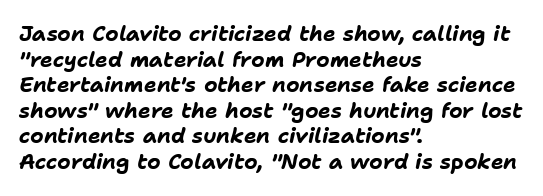
The image shows 21 px bold type, italic (leaning right); set left-aligned, line spacing 1.22x, normal letter spacing, not underlined.
